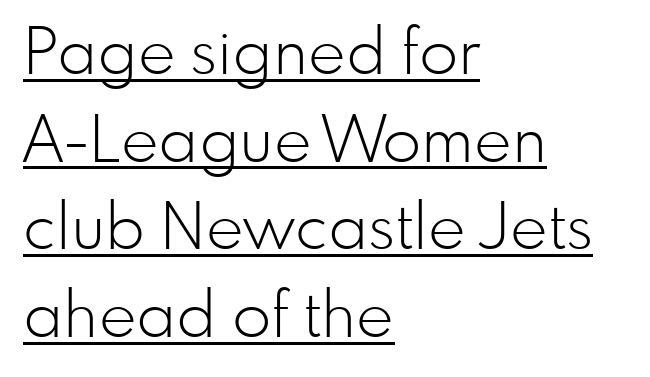
Honestly, the underline is the first thing you notice here. The face used here is a sans, in the tradition of grotesques and geometrics. Here the designer chose a conventional face with non-uniform glyph widths. Does the lettering tilt? It doesn't — this is upright. How are the letters spaced? Ordinarily, with no added tracking. Weight class: somewhere from thin through regular.
